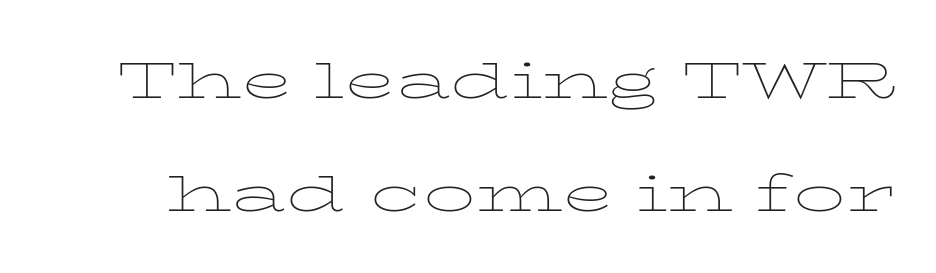
{"serif": "yes", "italic": "no", "bold": "no", "weight": "thin", "width": "wide", "stroke_contrast": "low", "x_height": "medium", "monospaced": "no", "underline": "no", "line_spacing": "loose", "line_spacing_ratio": 2.18, "letter_spacing": "normal", "letter_spacing_em": 0.0, "glyph_px": 52}
